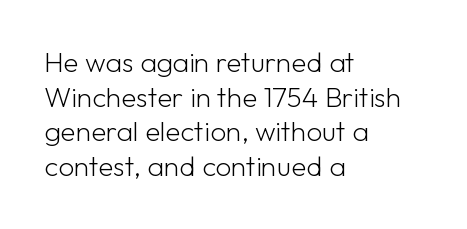
The image shows 28 px light sans-serif type, upright; set left-aligned, line spacing 1.24x, normal letter spacing, not underlined; low stroke contrast and a medium x-height.
